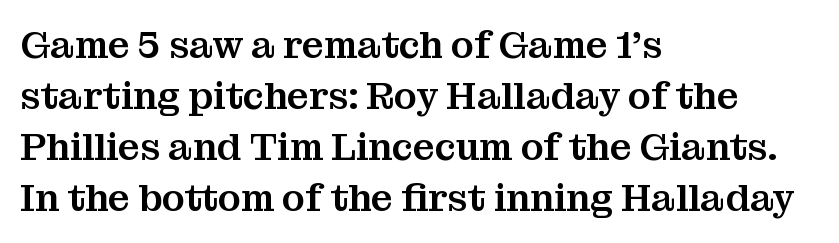
{"serif": "yes", "italic": "no", "width": "normal", "stroke_contrast": "medium", "x_height": "medium", "monospaced": "no", "underline": "no", "align": "left", "line_spacing": "normal", "line_spacing_ratio": 1.34, "letter_spacing": "normal", "letter_spacing_em": 0.0, "glyph_px": 38}
